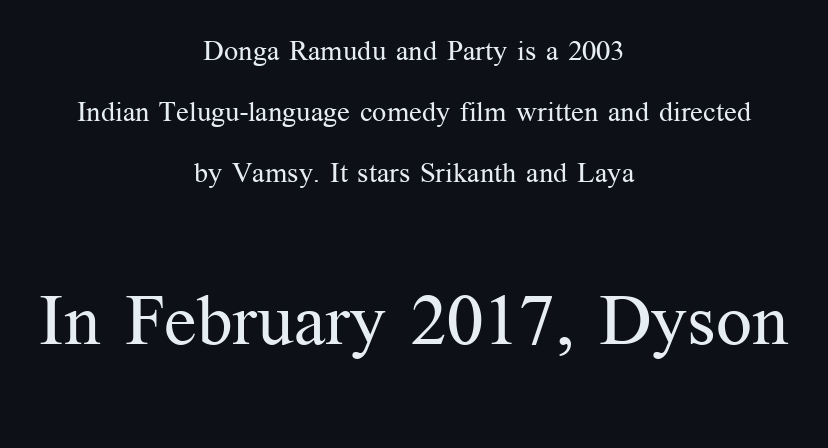
{"serif": "yes", "italic": "no", "bold": "no", "weight": "regular", "width": "normal", "stroke_contrast": "medium", "x_height": "medium", "monospaced": "no", "underline": "no", "align": "center", "line_spacing": "loose", "line_spacing_ratio": 2.17, "letter_spacing": "normal", "letter_spacing_em": 0.0, "larger_block": "second", "size_ratio": 2.54, "glyph_px": 71}
